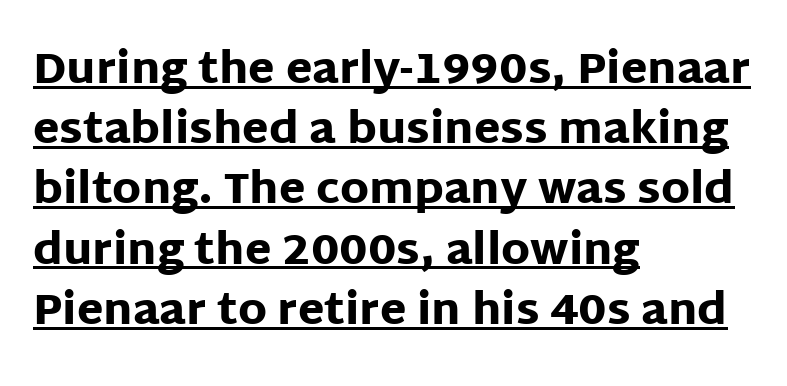
The image shows 43 px heavy sans-serif type, upright; set left-aligned, normal line spacing (1.4x), normal letter spacing, underlined; low stroke contrast and a large x-height.
